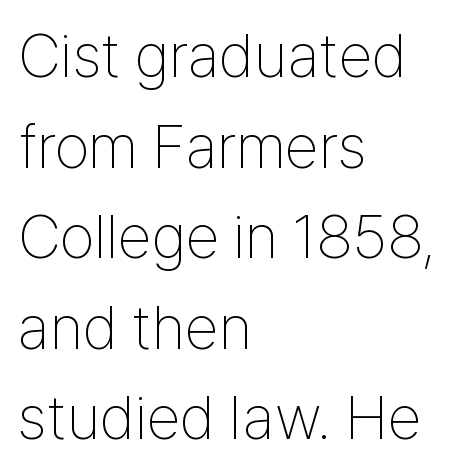
{"serif": "no", "italic": "no", "bold": "no", "weight": "thin", "width": "condensed", "stroke_contrast": "low", "x_height": "medium", "monospaced": "no", "underline": "no", "align": "left", "line_spacing": "normal", "line_spacing_ratio": 1.46, "letter_spacing": "normal", "letter_spacing_em": 0.0, "glyph_px": 62}
